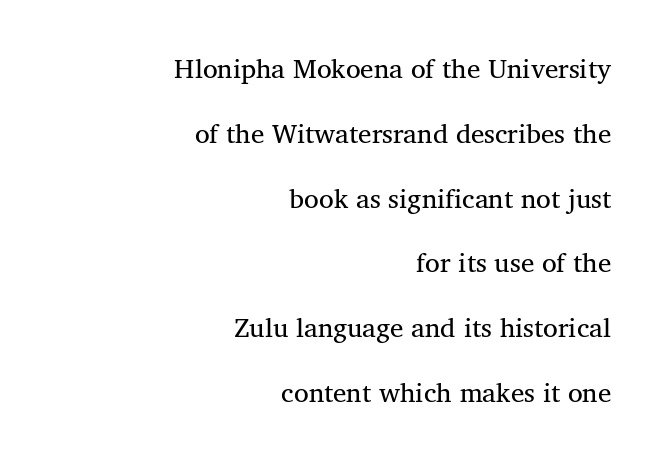
Line endings align vertically; line beginnings do not. Is this a heavy cut? Hardly; it is regular or lighter. Nothing unusual about the tracking: characters are spaced as the font intends. Posture: straight, roman, zero tilt. Descenders are the only things crossing below the line. The block of text is sparse from top to bottom, with ample space between rows.
